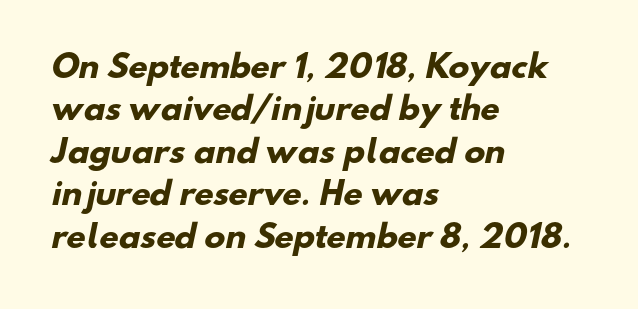
The image shows 31 px heavy sans-serif type; set left-aligned, normal line spacing (1.37x), normal letter spacing, not underlined; low stroke contrast and a small x-height.
